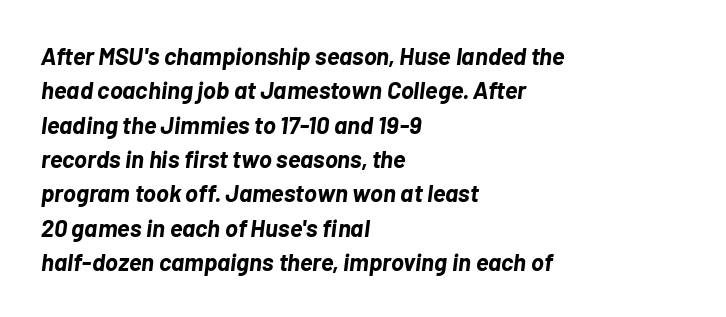
{"italic": "yes", "lean": "right", "slant_degrees": 7, "bold": "yes", "underline": "no", "align": "left", "line_spacing": "normal", "line_spacing_ratio": 1.43, "letter_spacing": "normal", "letter_spacing_em": 0.0, "glyph_px": 24}
